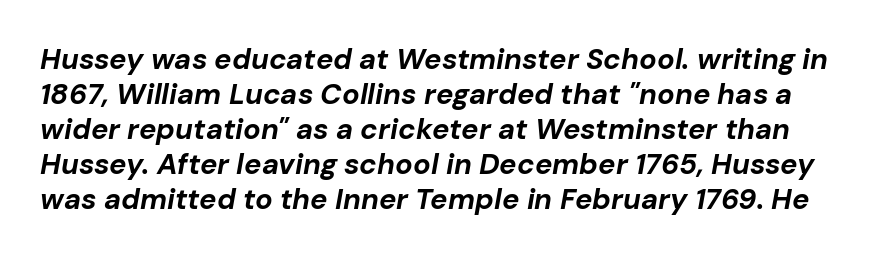
The image shows 29 px bold type, italic (leaning right); set line spacing 1.21x, normal letter spacing, not underlined; low stroke contrast and a medium x-height.
